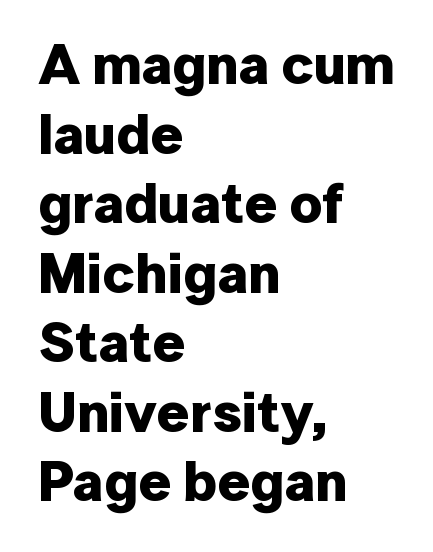
{"serif": "no", "italic": "no", "bold": "yes", "weight": "bold", "width": "normal", "stroke_contrast": "low", "x_height": "medium", "monospaced": "no", "underline": "no", "align": "left", "line_spacing_ratio": 1.22, "letter_spacing": "normal", "letter_spacing_em": 0.0, "glyph_px": 57}
